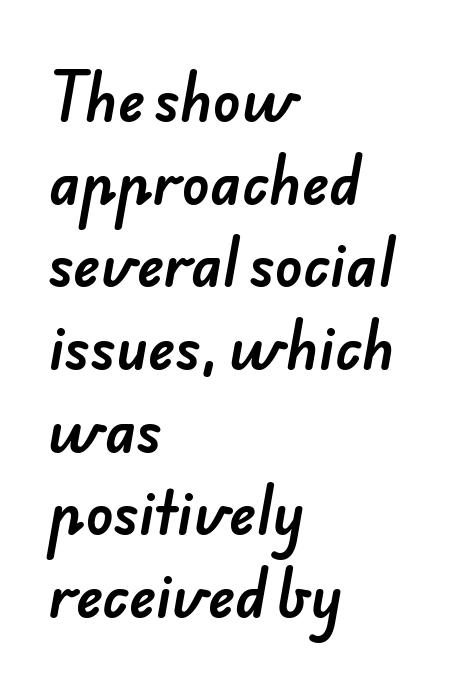
{"serif": "no", "width": "normal", "stroke_contrast": "low", "x_height": "small", "monospaced": "no", "underline": "no", "align": "left", "line_spacing": "normal", "line_spacing_ratio": 1.45, "letter_spacing": "normal", "letter_spacing_em": 0.0, "glyph_px": 57}
